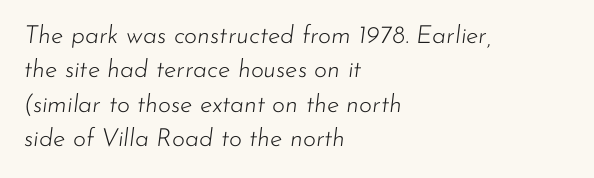
{"italic": "yes", "lean": "right", "slant_degrees": 7, "bold": "no", "underline": "no", "align": "left", "line_spacing": "normal", "line_spacing_ratio": 1.38, "letter_spacing": "normal", "letter_spacing_em": 0.0, "glyph_px": 25}
